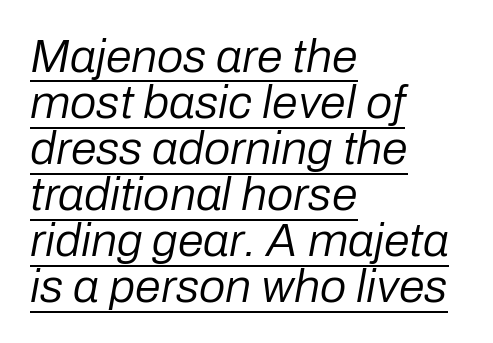
{"italic": "yes", "lean": "right", "slant_degrees": 10, "bold": "no", "weight": "regular", "width": "normal", "stroke_contrast": "low", "x_height": "medium", "monospaced": "no", "underline": "yes", "align": "left", "line_spacing": "tight", "line_spacing_ratio": 0.98, "letter_spacing": "normal", "letter_spacing_em": 0.0, "glyph_px": 47}
